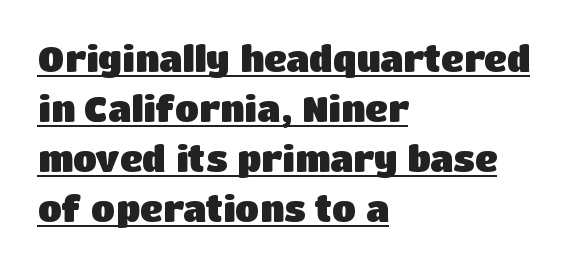
{"serif": "no", "italic": "no", "bold": "yes", "weight": "heavy", "width": "normal", "stroke_contrast": "low", "x_height": "large", "monospaced": "no", "underline": "yes", "align": "left", "line_spacing": "normal", "line_spacing_ratio": 1.43, "letter_spacing": "normal", "letter_spacing_em": 0.0, "glyph_px": 35}
